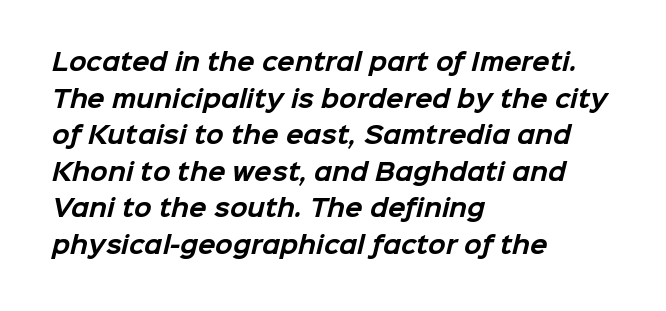
{"bold": "yes", "underline": "no", "align": "left", "line_spacing": "normal", "line_spacing_ratio": 1.59, "letter_spacing": "normal", "letter_spacing_em": 0.0, "glyph_px": 23}
